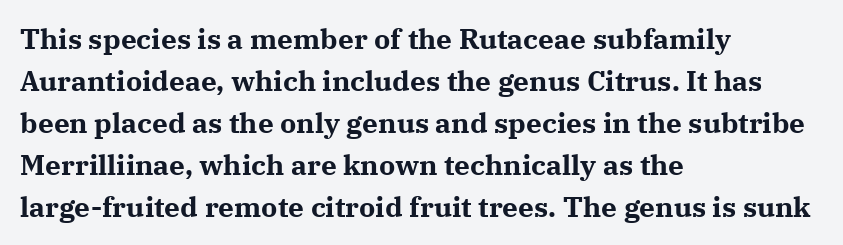
The image shows 28 px bold serif type, upright; set left-aligned, normal line spacing (1.5x), normal letter spacing, not underlined; medium stroke contrast and a medium x-height.
